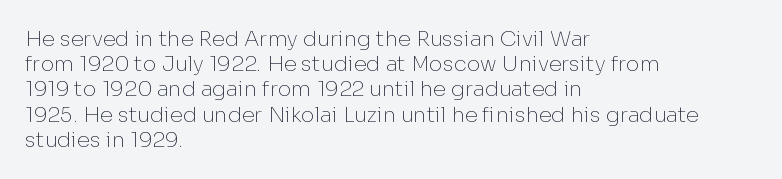
The letterforms sit shoulder to shoulder at normal distance. Typeset ragged right — the left edge is the straight one. The lettering holds an erect, upright posture throughout. Vertical stems look standard width or narrower in stroke. Beneath every word, the page is bare.
